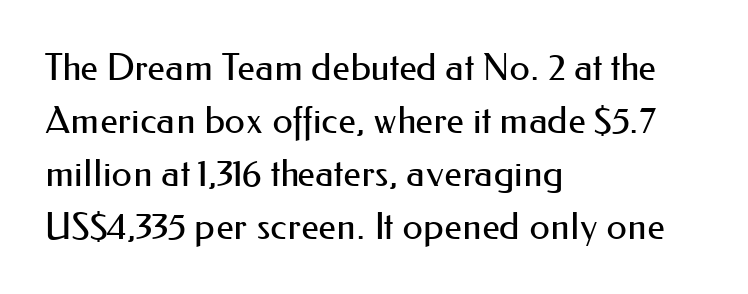
The image shows 37 px regular-weight sans-serif type, upright; set left-aligned, normal line spacing (1.43x), normal letter spacing, not underlined; medium stroke contrast and a small x-height.
